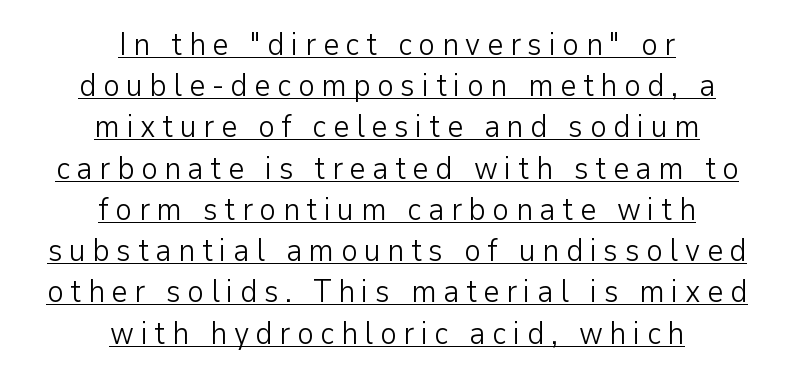
A roman cut, with each character standing at attention. How are the letters spaced? Widely, with obvious added tracking. Line starts and ends both wander, symmetrically. The passage shown stacks its lines at a standard gap. In terms of letterform style, serifs are entirely absent.
